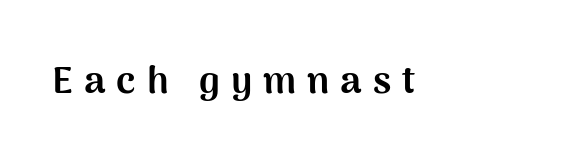
This is roman type, the default non-slanted kind. Regarding serifs, this sample does without them. A full-strength bold gives these letters their thick strokes. The words here are not underlined.
